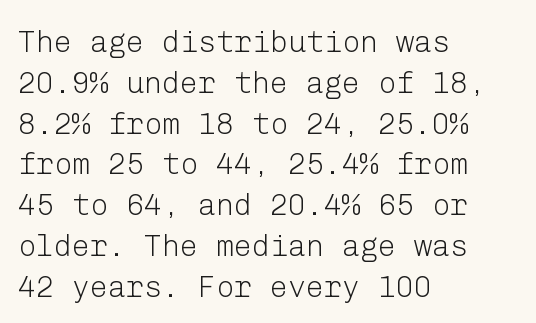
The lines sit at an ordinary, default distance from one another. Every row of glyphs begins at an identical x-position on the left. Check under the words: just untouched page. Words appear dense and cohesive because spacing is normal.
